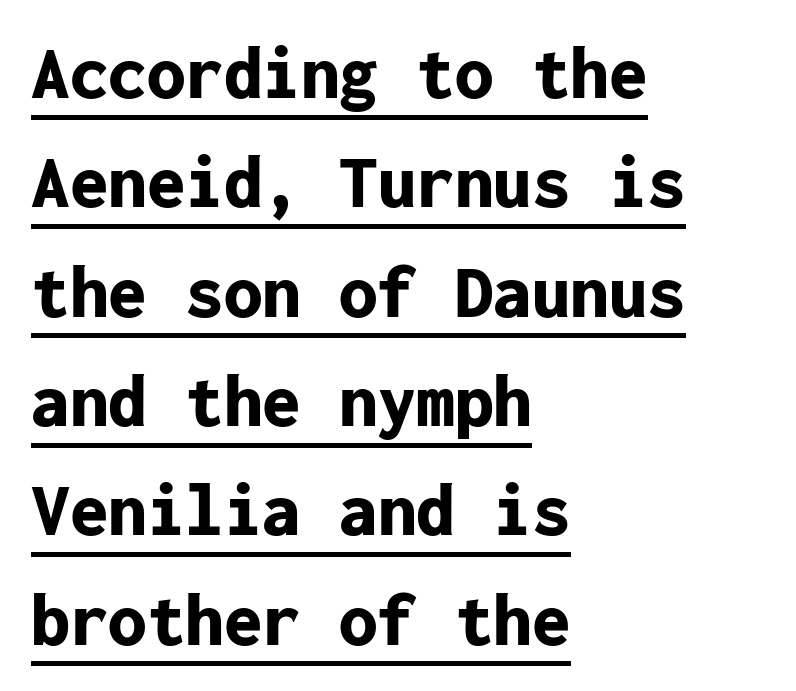
{"serif": "no", "italic": "no", "bold": "yes", "weight": "bold", "width": "normal", "stroke_contrast": "low", "x_height": "medium", "monospaced": "yes", "underline": "yes", "align": "left", "line_spacing": "normal", "line_spacing_ratio": 1.42, "letter_spacing": "normal", "letter_spacing_em": 0.0, "glyph_px": 77}
